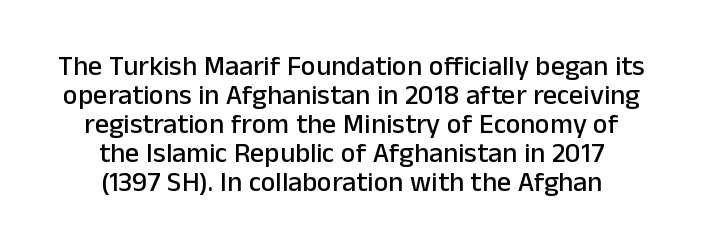
The area under the type is left untouched. The line texture is even and compact thanks to regular tracking. Layout note: lines centered. Look at the bottom of the vertical strokes: they stop flat, with no serifs. Regarding leading, the lines here are crowded together. A typesetter would call this proportional, since set widths differ per character.
